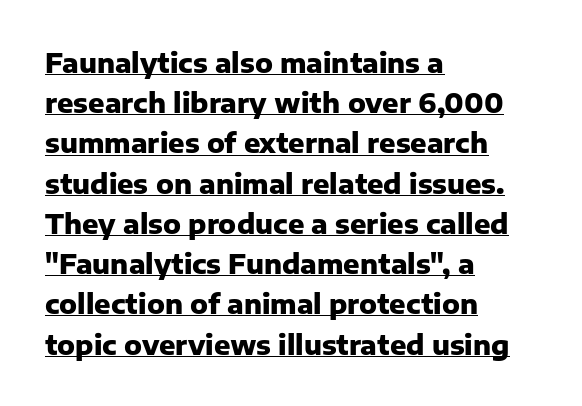
{"italic": "no", "bold": "yes", "underline": "yes", "align": "left", "line_spacing": "normal", "line_spacing_ratio": 1.49, "letter_spacing": "normal", "letter_spacing_em": 0.0, "glyph_px": 27}
